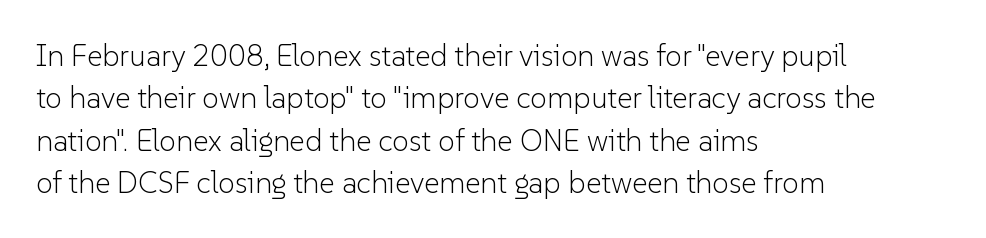
Q: Is the text bold? A: No.
Q: Is the text italic (slanted)? A: No, it is upright.
Q: Is the typeface a serif or a sans-serif typeface? A: Sans-serif.
Q: Is the text underlined? A: No.
Q: How is the paragraph aligned? A: Left-aligned.
Q: Is the spacing between letters normal or unusually wide? A: Normal.
Q: Is the spacing between lines tight, normal or loose? A: Normal.
Q: Width (condensed, normal, or wide)? A: Normal.
Q: Stroke contrast? A: Low.
Q: x-height? A: Medium.
Q: Monospaced? A: No.
